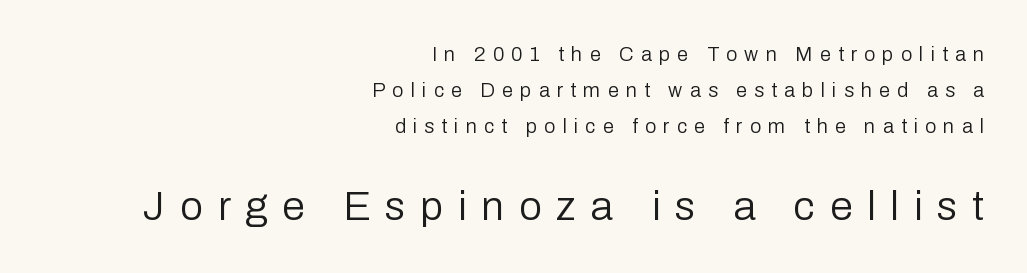
The strokes carry an ordinary text weight at most. Words float on clear page, feet unadorned. Top chunk: small. Bottom chunk: large. The paragraph shown leans on its right margin. Style check: upright.
